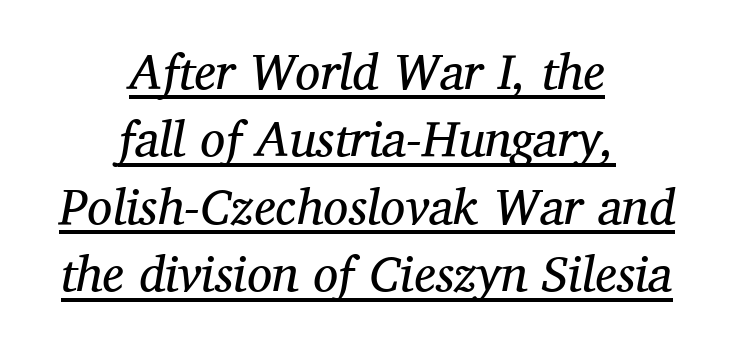
The image shows 50 px regular-weight serif type, italic (leaning right); set centered, normal line spacing (1.35x), normal letter spacing, underlined; medium stroke contrast and a medium x-height.
